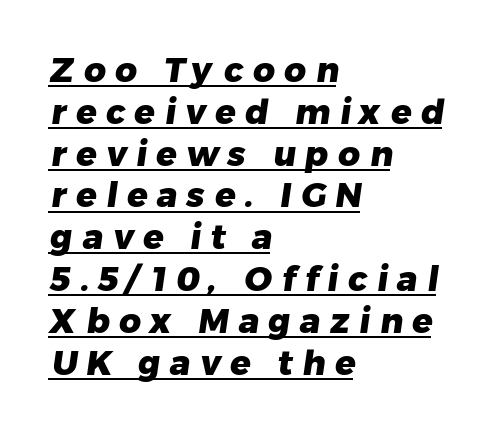
Caption: lettering with a line underneath. Nothing sits at the stroke ends, so this counts as sans-serif. These lines stack with their left ends in a neat column. A typesetter would call this proportional, since set widths differ per character.
